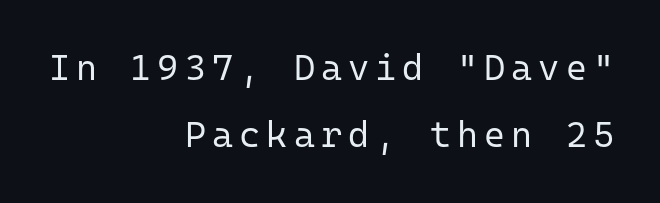
Q: Is the text bold? A: No.
Q: Is the text italic (slanted)? A: No, it is upright.
Q: Is the typeface a serif or a sans-serif typeface? A: Sans-serif.
Q: Is the text underlined? A: No.
Q: How is the paragraph aligned? A: Right-aligned.
Q: Width (condensed, normal, or wide)? A: Normal.
Q: Stroke contrast? A: Low.
Q: x-height? A: Medium.
Q: Monospaced? A: Yes.
